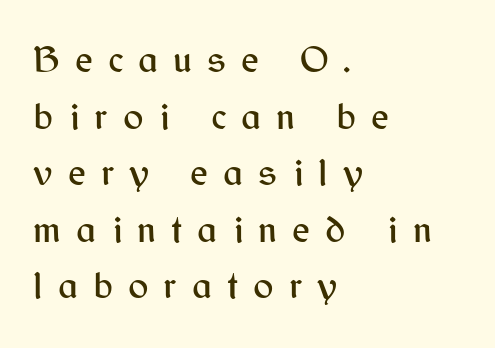
Q: Is the text italic (slanted)? A: No, it is upright.
Q: Is the typeface a serif or a sans-serif typeface? A: Sans-serif.
Q: Is the text underlined? A: No.
Q: How is the paragraph aligned? A: Left-aligned.
Q: Is the spacing between letters normal or unusually wide? A: Unusually wide.
Q: Is the spacing between lines tight, normal or loose? A: Normal.
Q: Width (condensed, normal, or wide)? A: Normal.
Q: Stroke contrast? A: Medium.
Q: x-height? A: Medium.
Q: Monospaced? A: No.
